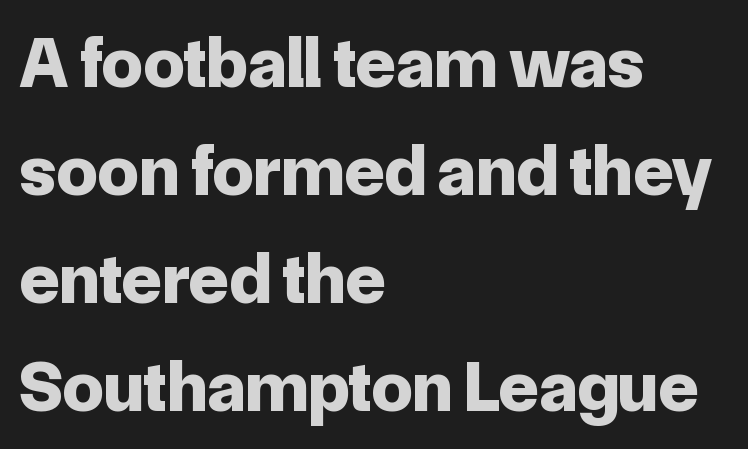
The image shows 73 px bold sans-serif type, upright; set left-aligned, normal line spacing (1.48x), normal letter spacing, not underlined; low stroke contrast and a medium x-height.
